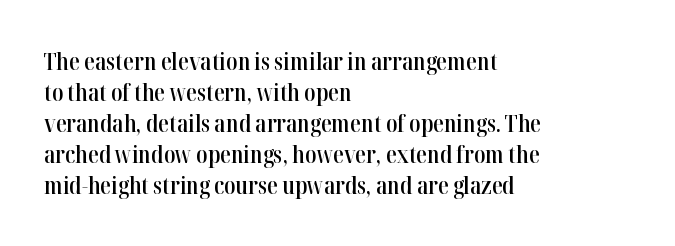
{"italic": "no", "bold": "semi", "underline": "no", "align": "left", "line_spacing": "normal", "line_spacing_ratio": 1.29, "letter_spacing": "normal", "letter_spacing_em": 0.0, "glyph_px": 24}
